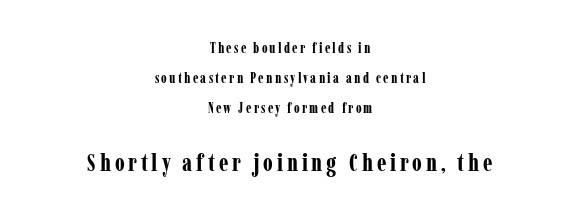
The image shows 24 px bold type, upright; set centered, loose line spacing (2.15x), not underlined; the second (bottom) block is 1.71x larger.
